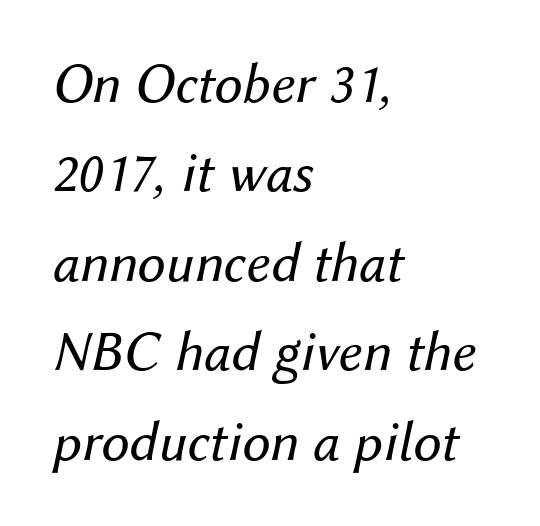
Q: Is the text bold? A: No.
Q: Is the text italic (slanted)? A: Yes, it leans right by about 12 degrees.
Q: Is the text underlined? A: No.
Q: How is the paragraph aligned? A: Left-aligned.
Q: Is the spacing between letters normal or unusually wide? A: Normal.
Q: Is the spacing between lines tight, normal or loose? A: Normal.
Q: Width (condensed, normal, or wide)? A: Normal.
Q: Stroke contrast? A: Medium.
Q: x-height? A: Medium.
Q: Monospaced? A: No.
